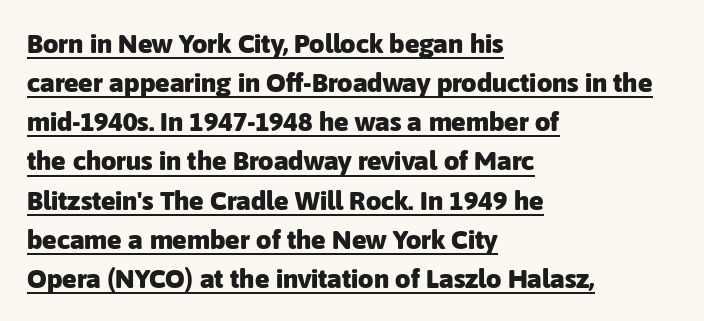
{"italic": "no", "bold": "yes", "underline": "yes", "align": "left", "line_spacing": "normal", "line_spacing_ratio": 1.45, "letter_spacing": "normal", "letter_spacing_em": 0.0, "glyph_px": 27}
